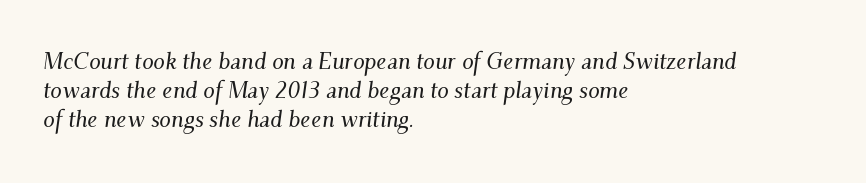
{"italic": "yes", "lean": "right", "slant_degrees": 9, "underline": "no", "align": "left", "line_spacing": "normal", "line_spacing_ratio": 1.27, "letter_spacing": "normal", "letter_spacing_em": 0.0, "glyph_px": 23}
